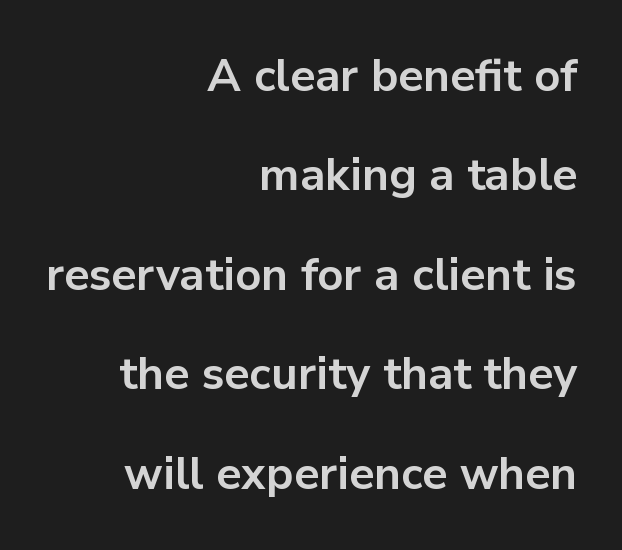
The image shows 45 px bold sans-serif type, upright; set right-aligned, loose line spacing (2.21x), normal letter spacing, not underlined; low stroke contrast and a medium x-height.
